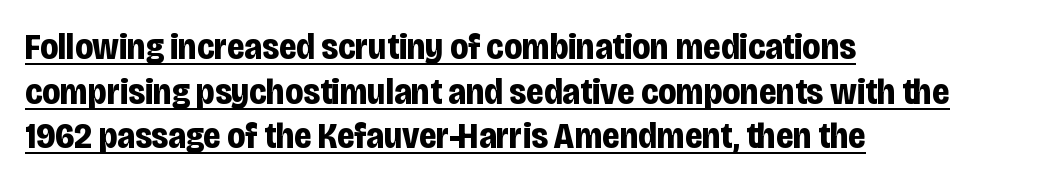
This sample uses an upright cut, with every glyph sitting square on the baseline. This sample is left-justified, so line endings fall wherever the words run out. The text was rendered using a sans face with plain stroke endings. Varying glyph widths throughout — classic text-font behaviour.
